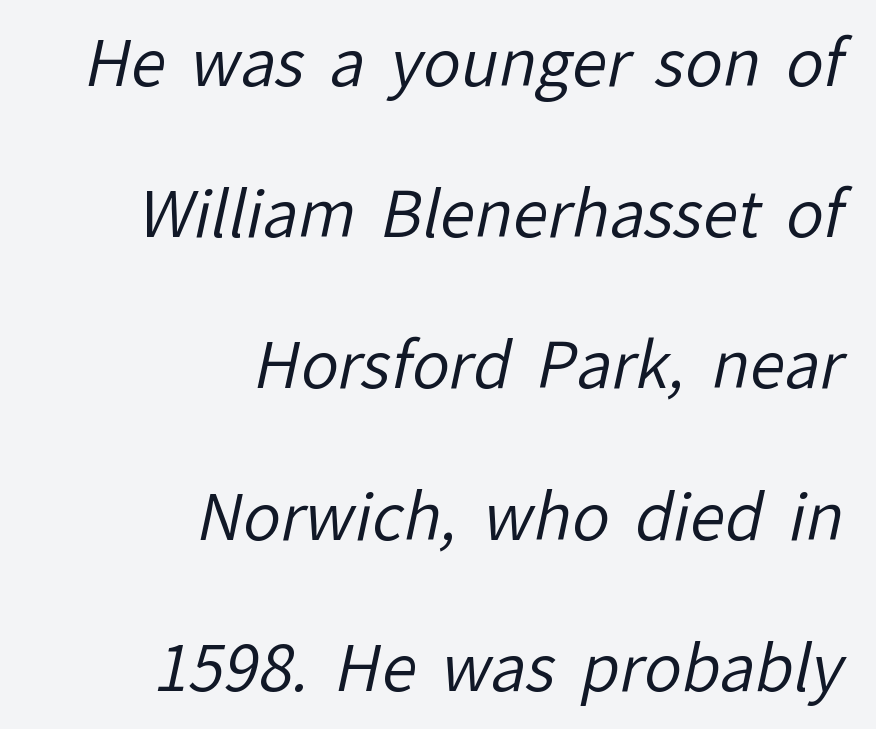
Q: Is the text bold? A: No.
Q: Is the typeface a serif or a sans-serif typeface? A: Sans-serif.
Q: Is the text underlined? A: No.
Q: How is the paragraph aligned? A: Right-aligned.
Q: Is the spacing between letters normal or unusually wide? A: Normal.
Q: Is the spacing between lines tight, normal or loose? A: Loose.
Q: Width (condensed, normal, or wide)? A: Normal.
Q: Stroke contrast? A: Low.
Q: x-height? A: Medium.
Q: Monospaced? A: No.
